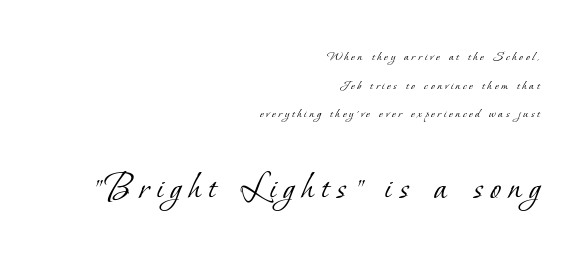
The image shows 39 px light serif type; set right-aligned, loose line spacing (2.05x), unusually wide letter spacing (+0.2 em), not underlined; the second (bottom) block is 2.79x larger; low stroke contrast and a small x-height.
